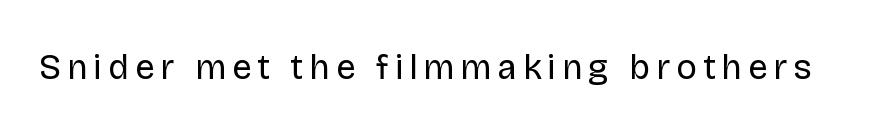
Q: Is the text bold? A: No.
Q: Is the text italic (slanted)? A: No, it is upright.
Q: Is the typeface a serif or a sans-serif typeface? A: Sans-serif.
Q: Is the text underlined? A: No.
Q: Width (condensed, normal, or wide)? A: Normal.
Q: Stroke contrast? A: Low.
Q: x-height? A: Large.
Q: Monospaced? A: No.
